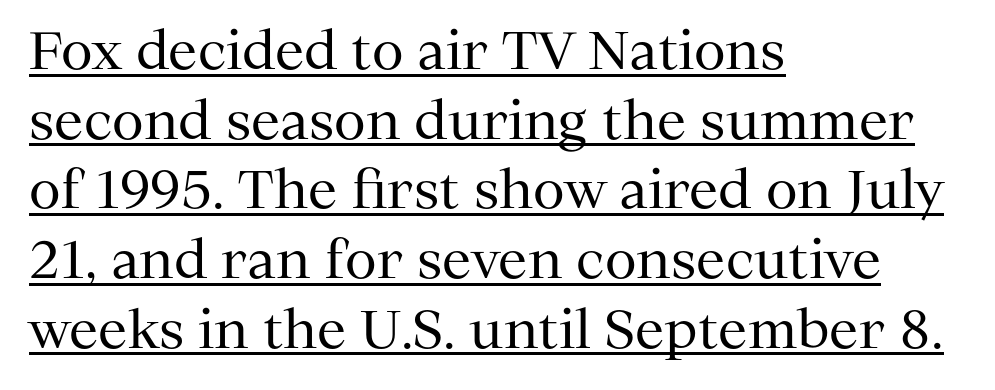
Q: Is the text bold? A: No.
Q: Is the text italic (slanted)? A: No, it is upright.
Q: Is the typeface a serif or a sans-serif typeface? A: Serif.
Q: Is the text underlined? A: Yes.
Q: How is the paragraph aligned? A: Left-aligned.
Q: Is the spacing between letters normal or unusually wide? A: Normal.
Q: Is the spacing between lines tight, normal or loose? A: Normal.
Q: Width (condensed, normal, or wide)? A: Normal.
Q: Stroke contrast? A: Medium.
Q: x-height? A: Medium.
Q: Monospaced? A: No.
